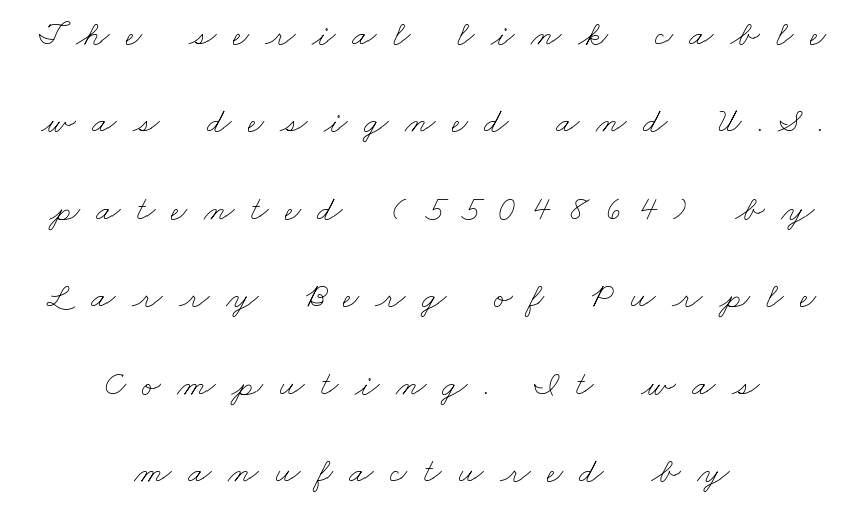
The image shows 35 px thin, wide type; set centered, loose line spacing (2.5x), unusually wide letter spacing (+0.47 em), not underlined; low stroke contrast and a small x-height.
